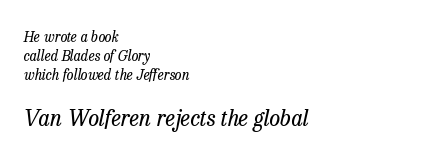
{"italic": "yes", "lean": "right", "slant_degrees": 13, "bold": "no", "underline": "no", "align": "left", "line_spacing": "normal", "line_spacing_ratio": 1.34, "letter_spacing": "normal", "letter_spacing_em": 0.0, "larger_block": "second", "size_ratio": 1.57, "glyph_px": 22}
